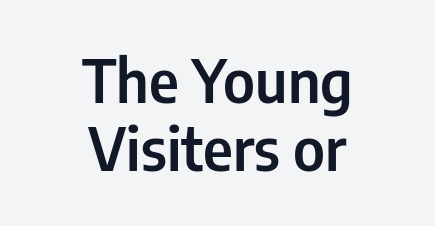
Students, observe: this is what under-led, compact text looks like. The typesetter chose a symmetrical, centered arrangement here. Check under the words: just untouched page. Each letter's strokes conclude bluntly, with no projecting serifs. The line texture is even and compact thanks to regular tracking.
